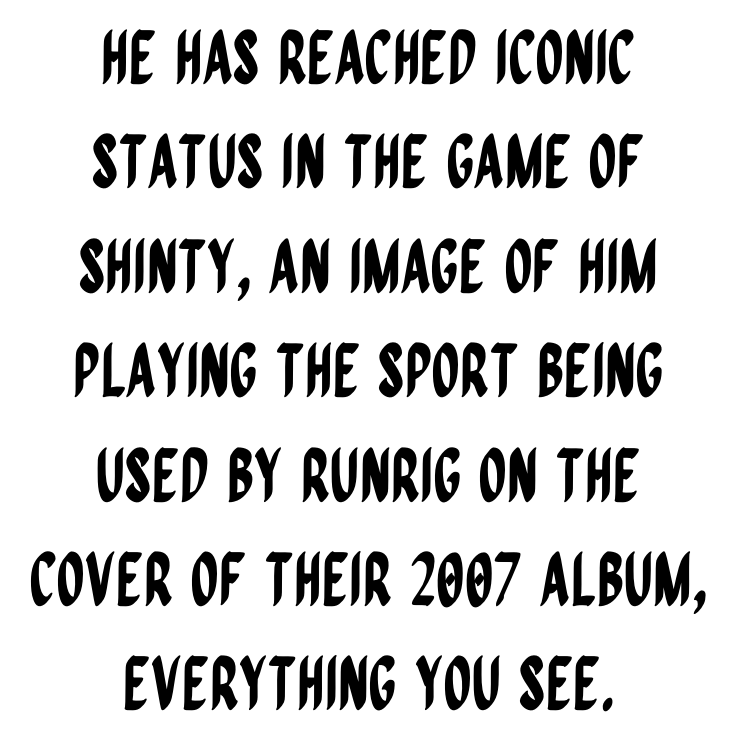
Q: Is the text italic (slanted)? A: No, it is upright.
Q: Is the typeface a serif or a sans-serif typeface? A: Sans-serif.
Q: Is the text underlined? A: No.
Q: How is the paragraph aligned? A: Centered.
Q: Is the spacing between letters normal or unusually wide? A: Normal.
Q: Is the spacing between lines tight, normal or loose? A: Normal.
Q: Width (condensed, normal, or wide)? A: Condensed.
Q: Stroke contrast? A: Low.
Q: x-height? A: Large.
Q: Monospaced? A: No.
